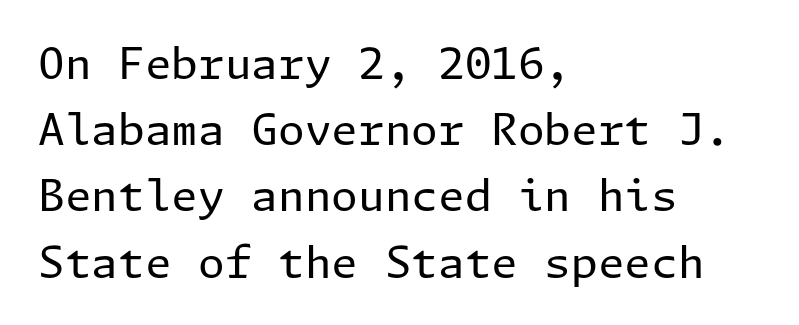
{"serif": "no", "italic": "no", "bold": "no", "weight": "regular", "width": "normal", "stroke_contrast": "low", "x_height": "medium", "underline": "no", "align": "left", "line_spacing": "normal", "line_spacing_ratio": 1.54, "letter_spacing": "normal", "letter_spacing_em": 0.0, "glyph_px": 43}
